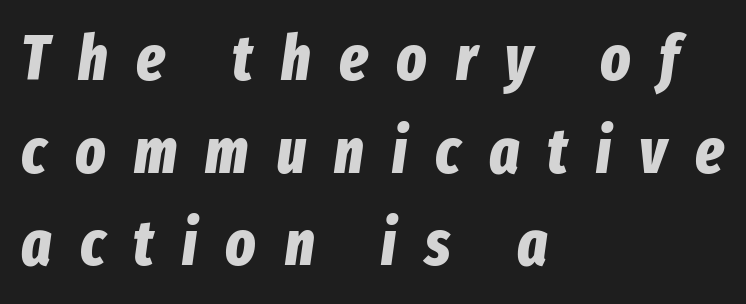
{"italic": "yes", "lean": "right", "slant_degrees": 8, "bold": "yes", "weight": "bold", "width": "condensed", "stroke_contrast": "low", "x_height": "medium", "monospaced": "no", "underline": "no", "align": "left", "line_spacing": "normal", "line_spacing_ratio": 1.47, "letter_spacing": "wide", "letter_spacing_em": 0.45, "glyph_px": 63}
